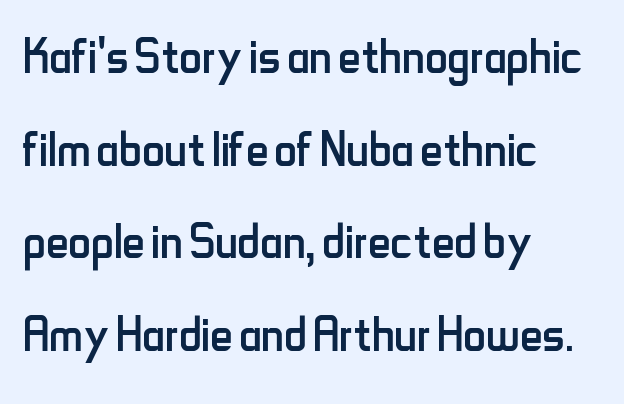
{"serif": "no", "italic": "no", "bold": "no", "weight": "regular", "width": "condensed", "stroke_contrast": "low", "x_height": "small", "monospaced": "no", "underline": "no", "align": "left", "line_spacing": "normal", "line_spacing_ratio": 1.47, "letter_spacing": "normal", "letter_spacing_em": 0.0, "glyph_px": 63}
